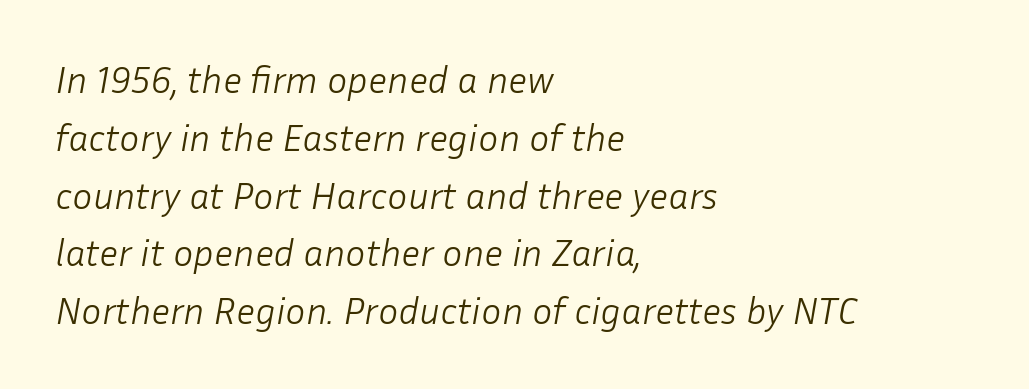
Each letter keeps its own natural width here, so spacing adapts to shape. In terms of letterspacing, this is plain default setting. This is not heavy type; no bold has been used. The lines sit at an ordinary, default distance from one another. Beneath every word, the page is bare.
